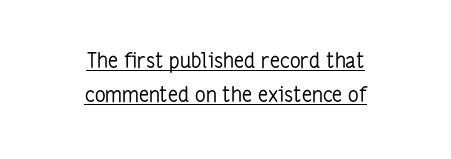
{"italic": "no", "bold": "no", "underline": "yes", "align": "center", "line_spacing": "normal", "line_spacing_ratio": 1.64, "letter_spacing": "normal", "letter_spacing_em": 0.0, "glyph_px": 21}
